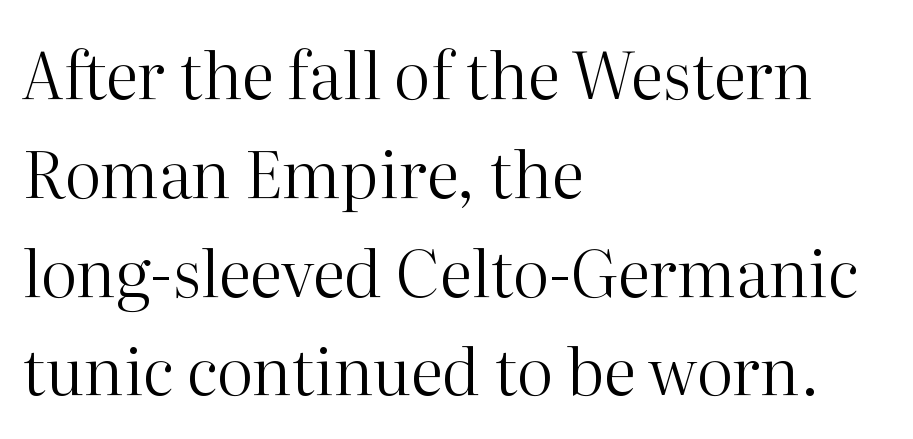
Q: Is the text bold? A: No.
Q: Is the text italic (slanted)? A: No, it is upright.
Q: Is the typeface a serif or a sans-serif typeface? A: Serif.
Q: Is the text underlined? A: No.
Q: How is the paragraph aligned? A: Left-aligned.
Q: Is the spacing between letters normal or unusually wide? A: Normal.
Q: Is the spacing between lines tight, normal or loose? A: Normal.
Q: Width (condensed, normal, or wide)? A: Normal.
Q: Stroke contrast? A: High.
Q: x-height? A: Medium.
Q: Monospaced? A: No.
